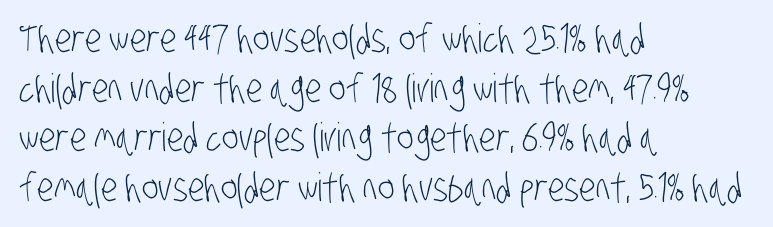
Q: Is the text bold? A: No.
Q: Is the typeface a serif or a sans-serif typeface? A: Sans-serif.
Q: Is the text underlined? A: No.
Q: How is the paragraph aligned? A: Left-aligned.
Q: Is the spacing between letters normal or unusually wide? A: Normal.
Q: Is the spacing between lines tight, normal or loose? A: Normal.
Q: Width (condensed, normal, or wide)? A: Condensed.
Q: Stroke contrast? A: Low.
Q: x-height? A: Large.
Q: Monospaced? A: No.
